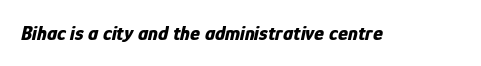
Q: Is the text bold? A: Yes.
Q: Is the text italic (slanted)? A: Yes, it leans right by about 12 degrees.
Q: Is the text underlined? A: No.
Q: Is the spacing between letters normal or unusually wide? A: Normal.
